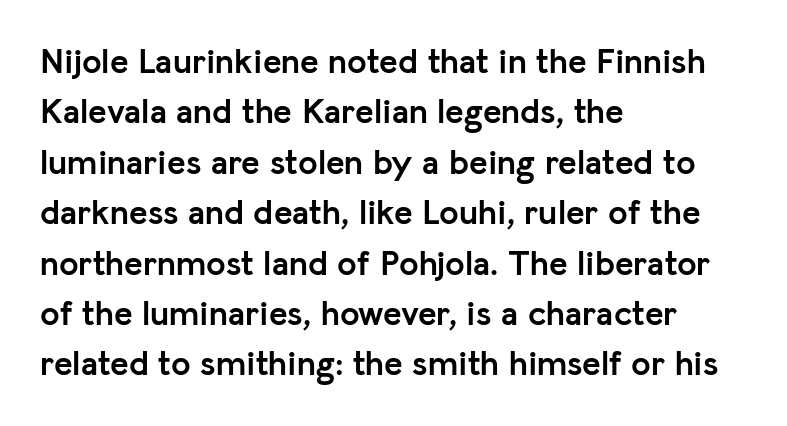
Q: Is the text bold? A: Yes.
Q: Is the text italic (slanted)? A: No, it is upright.
Q: Is the typeface a serif or a sans-serif typeface? A: Sans-serif.
Q: Is the text underlined? A: No.
Q: How is the paragraph aligned? A: Left-aligned.
Q: Is the spacing between letters normal or unusually wide? A: Normal.
Q: Is the spacing between lines tight, normal or loose? A: Normal.
Q: Width (condensed, normal, or wide)? A: Normal.
Q: Stroke contrast? A: Low.
Q: x-height? A: Medium.
Q: Monospaced? A: No.
